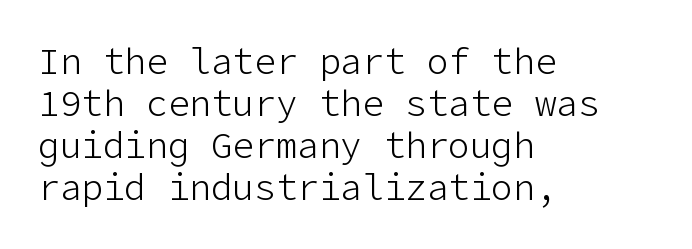
{"serif": "no", "italic": "no", "bold": "no", "weight": "light", "width": "normal", "stroke_contrast": "low", "x_height": "medium", "underline": "no", "align": "left", "line_spacing_ratio": 1.17, "letter_spacing": "normal", "letter_spacing_em": 0.0, "glyph_px": 36}
